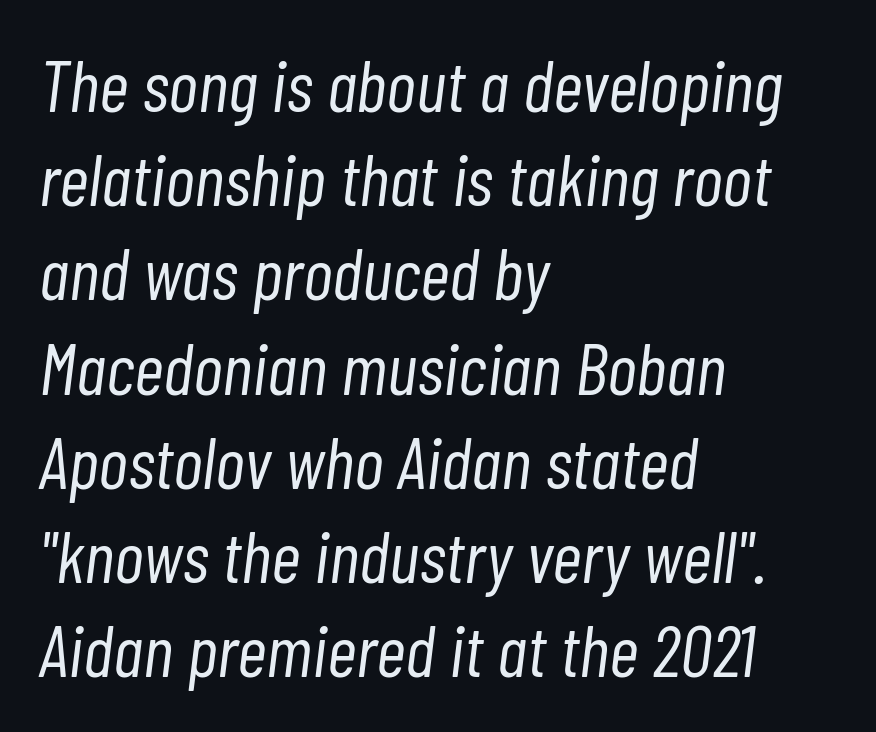
Spacing verdict: proportional, widths tailored to each character. Caption: face not bold, strokes unweighted. The passage shown leans; its letterforms are oblique. Characters follow at the spacing the type designer built in. In terms of leading, this rendering sits right in the middle. Line beginnings align vertically; line endings do not.
